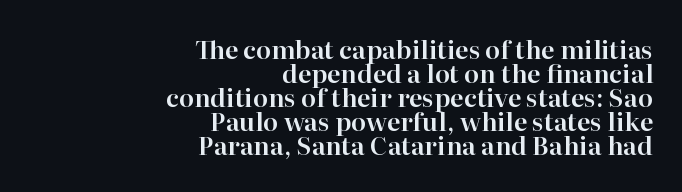
Q: Is the text italic (slanted)? A: No, it is upright.
Q: Is the text underlined? A: No.
Q: How is the paragraph aligned? A: Right-aligned.
Q: Is the spacing between letters normal or unusually wide? A: Normal.
Q: Is the spacing between lines tight, normal or loose? A: Tight.
